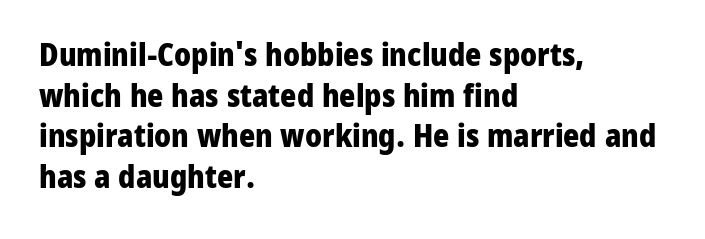
Q: Is the text bold? A: Yes.
Q: Is the text italic (slanted)? A: No, it is upright.
Q: Is the typeface a serif or a sans-serif typeface? A: Sans-serif.
Q: Is the text underlined? A: No.
Q: How is the paragraph aligned? A: Left-aligned.
Q: Is the spacing between letters normal or unusually wide? A: Normal.
Q: Is the spacing between lines tight, normal or loose? A: Normal.
Q: Width (condensed, normal, or wide)? A: Normal.
Q: Stroke contrast? A: Low.
Q: x-height? A: Medium.
Q: Monospaced? A: No.
